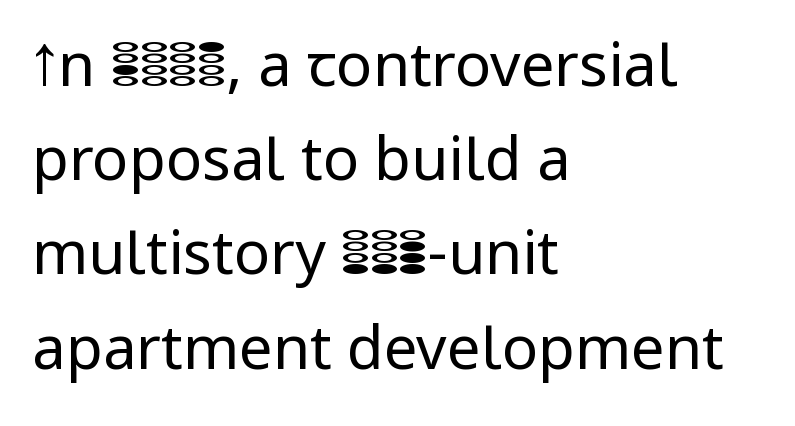
The image shows 60 px regular-weight sans-serif type, upright; set left-aligned, normal line spacing (1.57x), normal letter spacing, not underlined; low stroke contrast and a medium x-height.
